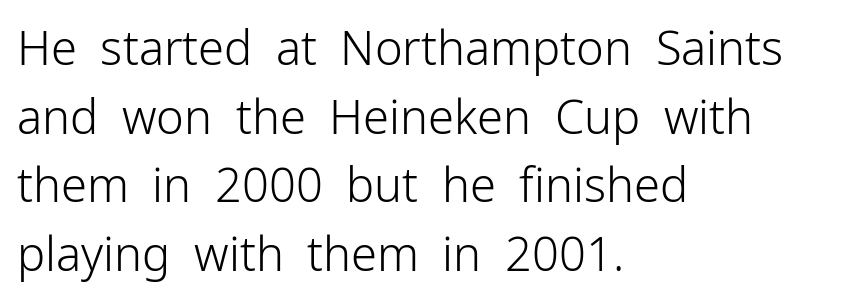
Q: Is the text bold? A: No.
Q: Is the text italic (slanted)? A: No, it is upright.
Q: Is the typeface a serif or a sans-serif typeface? A: Sans-serif.
Q: Is the text underlined? A: No.
Q: How is the paragraph aligned? A: Left-aligned.
Q: Is the spacing between letters normal or unusually wide? A: Normal.
Q: Is the spacing between lines tight, normal or loose? A: Normal.
Q: Width (condensed, normal, or wide)? A: Normal.
Q: Stroke contrast? A: Low.
Q: x-height? A: Medium.
Q: Monospaced? A: No.
